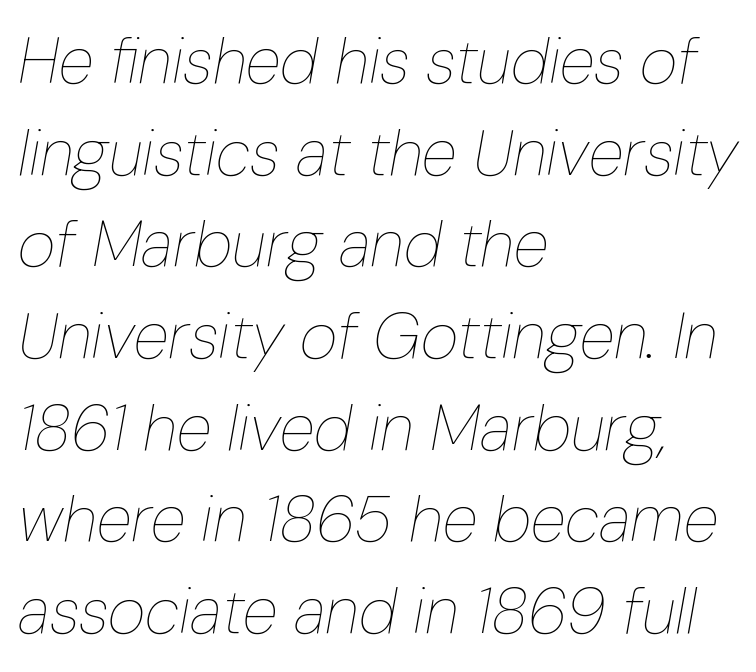
{"italic": "yes", "lean": "right", "slant_degrees": 10, "bold": "no", "weight": "thin", "width": "condensed", "stroke_contrast": "low", "x_height": "medium", "monospaced": "no", "underline": "no", "align": "left", "line_spacing": "normal", "line_spacing_ratio": 1.41, "letter_spacing": "normal", "letter_spacing_em": 0.0, "glyph_px": 65}
